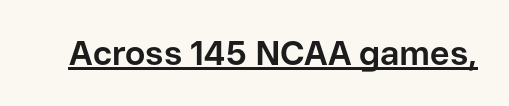
The image shows 34 px bold sans-serif type, upright; set normal letter spacing, underlined; low stroke contrast and a medium x-height.
